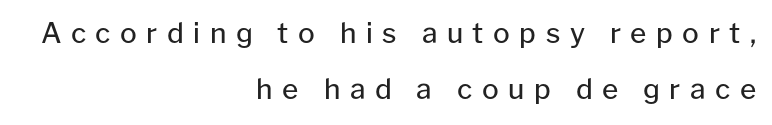
{"serif": "no", "italic": "no", "bold": "no", "weight": "regular", "width": "normal", "stroke_contrast": "low", "x_height": "medium", "monospaced": "no", "underline": "no", "align": "right", "line_spacing": "loose", "line_spacing_ratio": 2.01, "letter_spacing": "wide", "letter_spacing_em": 0.34, "glyph_px": 28}
